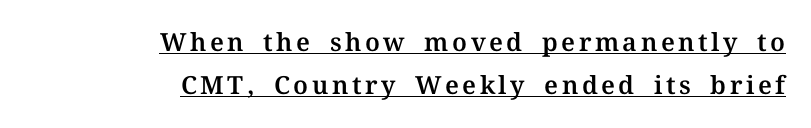
The image shows 25 px text type, upright; set right-aligned, line spacing 1.72x, underlined.
